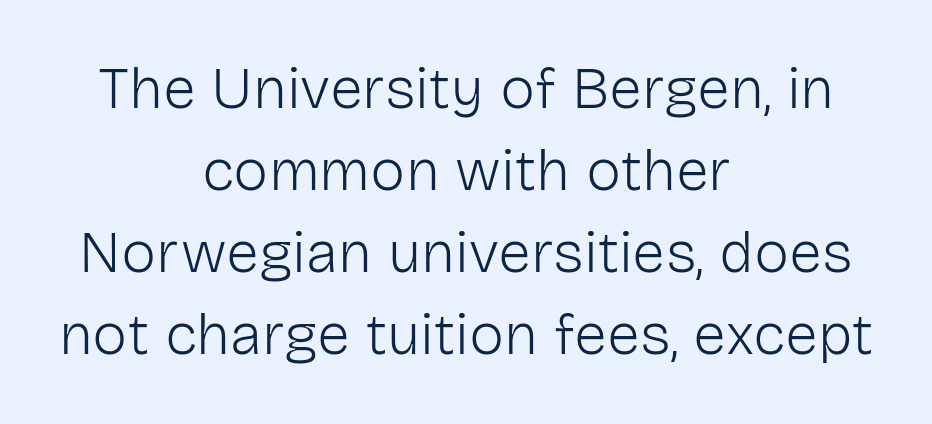
Q: Is the text bold? A: No.
Q: Is the text italic (slanted)? A: No, it is upright.
Q: Is the typeface a serif or a sans-serif typeface? A: Sans-serif.
Q: Is the text underlined? A: No.
Q: How is the paragraph aligned? A: Centered.
Q: Is the spacing between letters normal or unusually wide? A: Normal.
Q: Is the spacing between lines tight, normal or loose? A: Normal.
Q: Width (condensed, normal, or wide)? A: Normal.
Q: Stroke contrast? A: Low.
Q: x-height? A: Medium.
Q: Monospaced? A: No.
